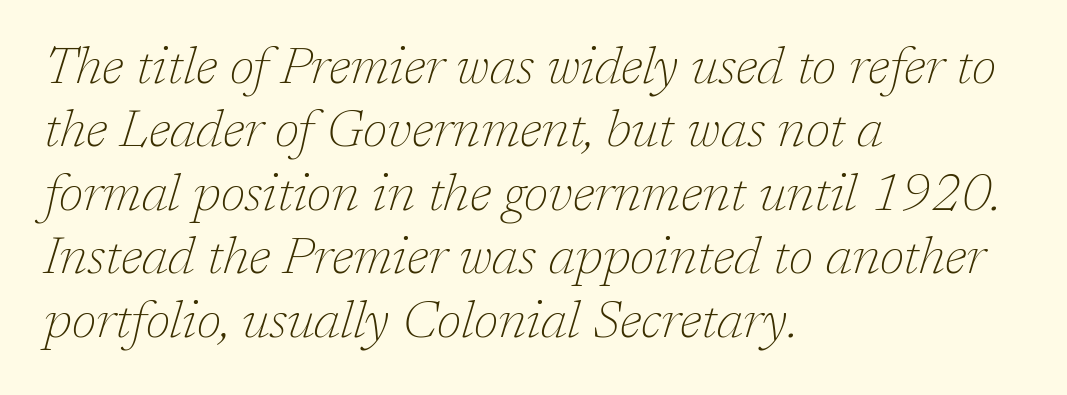
The lettering tilts uniformly, giving the passage an italic look. This sample has the flowing, uneven cadence of proportional lettering. This sample is left-justified, so line endings fall wherever the words run out. The font family rendered here belongs to the serif group.
